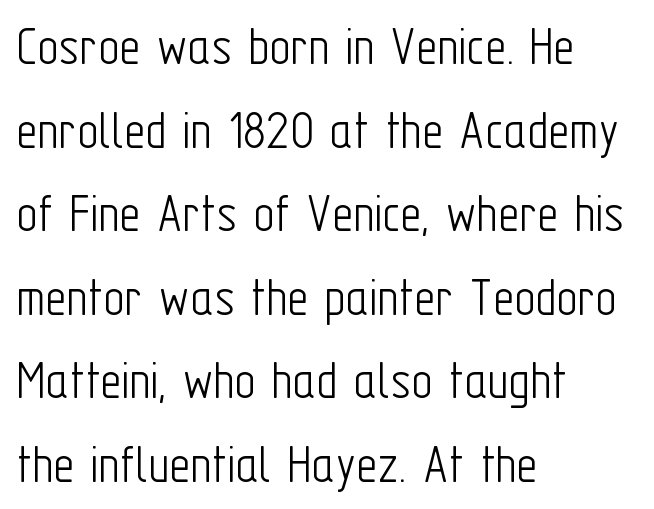
The image shows 58 px light, condensed sans-serif type, upright; set left-aligned, normal line spacing (1.44x), normal letter spacing, not underlined; low stroke contrast and a medium x-height.
